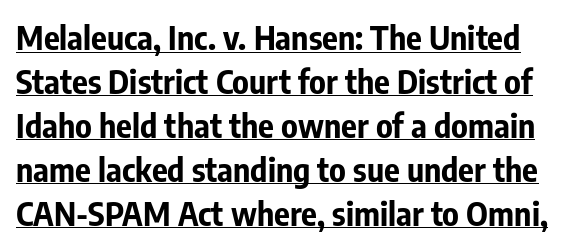
The image shows 33 px bold, condensed sans-serif type, upright; set normal line spacing (1.33x), normal letter spacing, underlined; low stroke contrast and a medium x-height.
